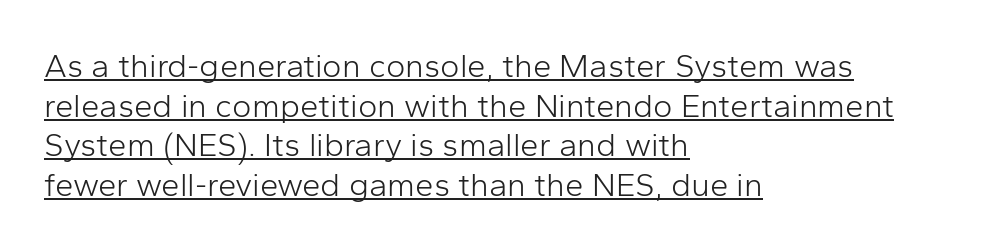
The lines in this sample share a left origin and differ only in where they stop. The rendered words wear a rule along their underside. Heft: none added — not bold. Does the lettering tilt? It doesn't — this is upright.
